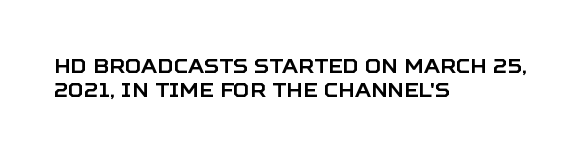
{"italic": "no", "underline": "no", "align": "left", "line_spacing_ratio": 1.22, "letter_spacing": "normal", "letter_spacing_em": 0.0, "glyph_px": 20}
